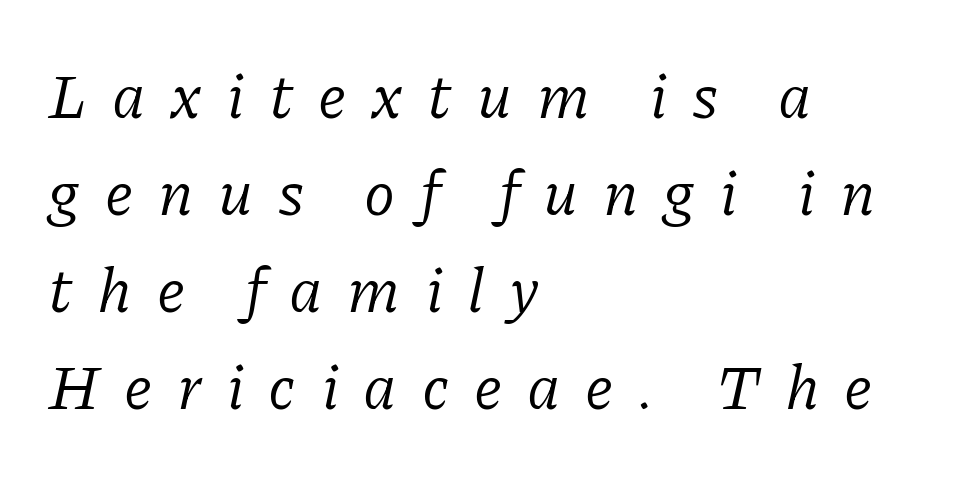
The image shows 63 px regular-weight serif type, italic (leaning right); set left-aligned, normal line spacing (1.54x), unusually wide letter spacing (+0.39 em), not underlined; low stroke contrast and a medium x-height.
